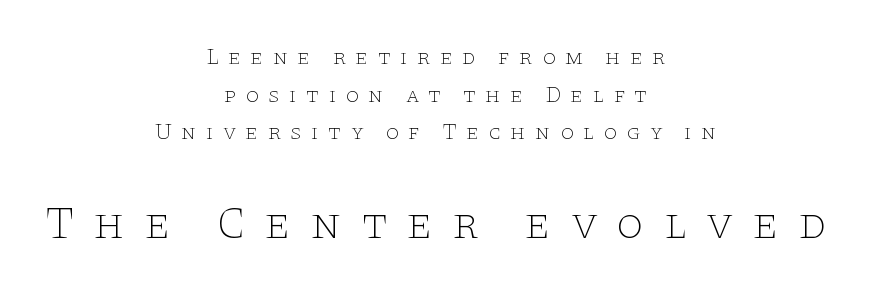
The image shows 45 px thin, wide serif type, upright; set centered, line spacing 1.71x, unusually wide letter spacing (+0.41 em), not underlined; the second (bottom) block is 2.05x larger; low stroke contrast and a large x-height.
